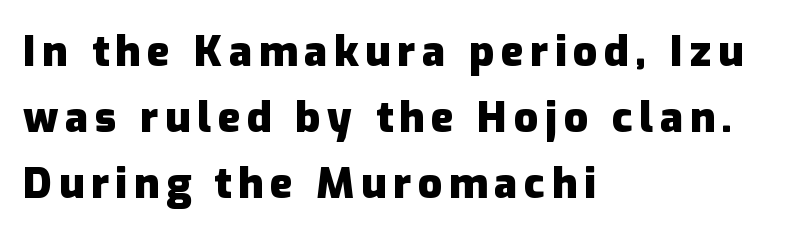
The image shows 42 px heavy sans-serif type, upright; set left-aligned, normal line spacing (1.57x), not underlined; low stroke contrast and a medium x-height.
